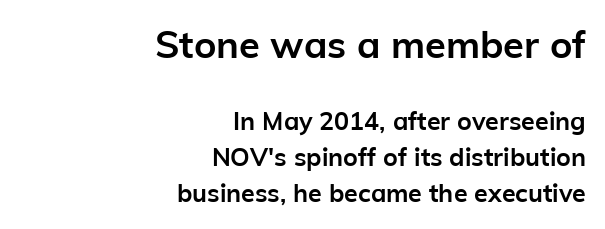
The image shows 38 px semibold sans-serif type, upright; set right-aligned, normal line spacing (1.44x), normal letter spacing, not underlined; the first (top) block is 1.52x larger; low stroke contrast and a medium x-height.
